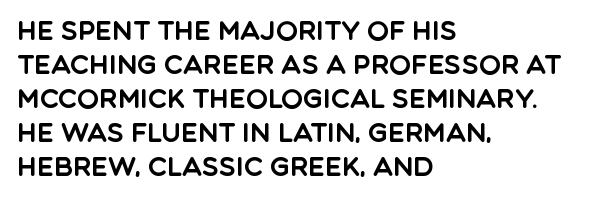
The passage is arranged the way most books set body copy — flush left. This is roman type, the default non-slanted kind. The rows are spaced the way most documents space them. The letterforms sit shoulder to shoulder at normal distance. Honestly, there is no underline to notice here at all.
